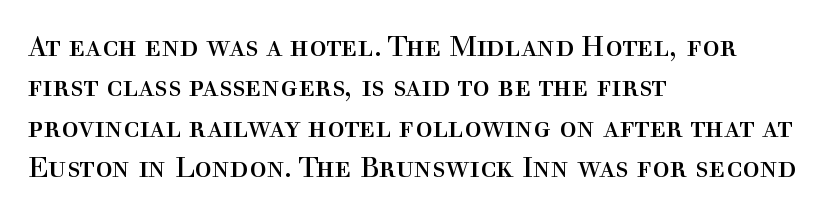
Quick note: underline off. No italicization has been applied; the sample stays upright. Does the leading feel generous? No, just average. Inter-character spacing is left at the font's built-in metrics. Serifs: yes, visible at the terminals of the letterforms.
